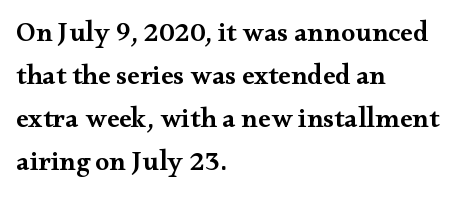
Q: Is the text bold? A: Semi-bold.
Q: Is the text italic (slanted)? A: No, it is upright.
Q: Is the typeface a serif or a sans-serif typeface? A: Serif.
Q: Is the text underlined? A: No.
Q: How is the paragraph aligned? A: Left-aligned.
Q: Is the spacing between letters normal or unusually wide? A: Normal.
Q: Is the spacing between lines tight, normal or loose? A: Normal.
Q: Width (condensed, normal, or wide)? A: Wide.
Q: Stroke contrast? A: Medium.
Q: x-height? A: Small.
Q: Monospaced? A: No.
